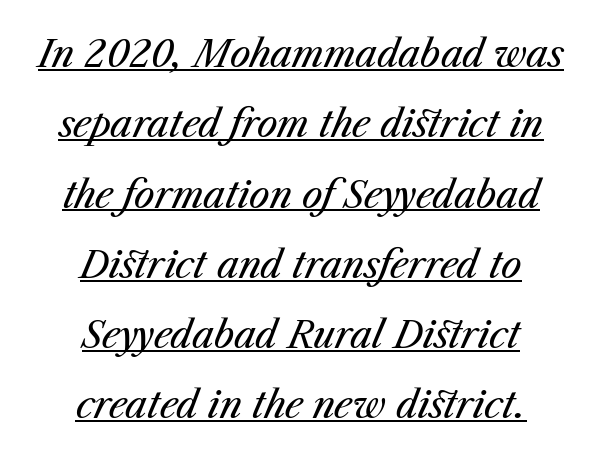
{"italic": "yes", "lean": "right", "slant_degrees": 23, "bold": "no", "weight": "regular", "width": "normal", "stroke_contrast": "medium", "x_height": "medium", "monospaced": "no", "underline": "yes", "align": "center", "line_spacing": "loose", "line_spacing_ratio": 1.9, "letter_spacing": "normal", "letter_spacing_em": 0.0, "glyph_px": 37}
